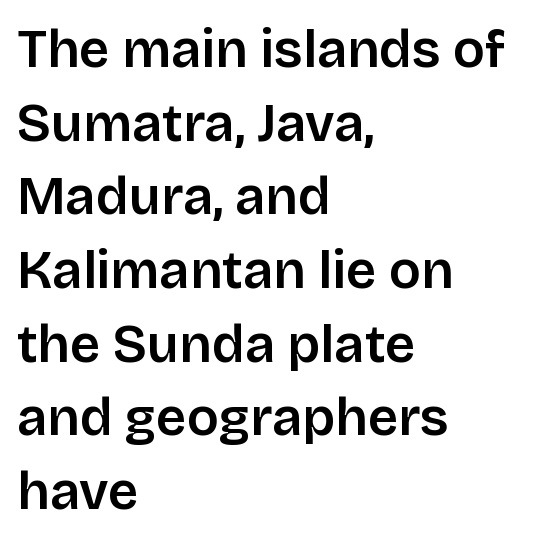
Q: Is the text italic (slanted)? A: No, it is upright.
Q: Is the typeface a serif or a sans-serif typeface? A: Sans-serif.
Q: Is the text underlined? A: No.
Q: How is the paragraph aligned? A: Left-aligned.
Q: Is the spacing between letters normal or unusually wide? A: Normal.
Q: Is the spacing between lines tight, normal or loose? A: Normal.
Q: Width (condensed, normal, or wide)? A: Normal.
Q: Stroke contrast? A: Low.
Q: x-height? A: Large.
Q: Monospaced? A: No.
